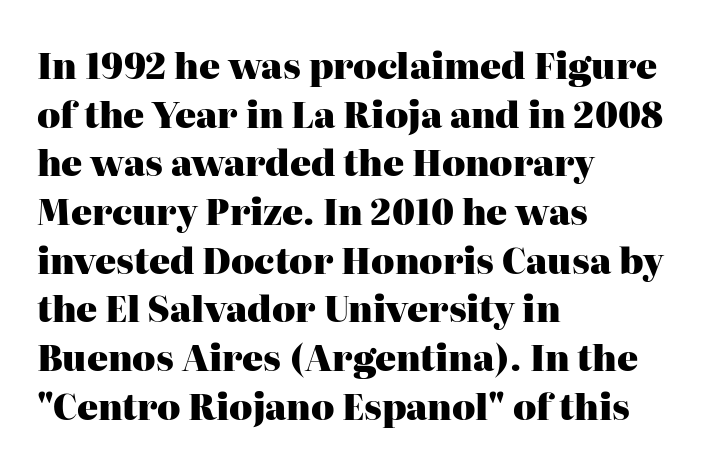
Q: Is the text bold? A: Yes.
Q: Is the text italic (slanted)? A: No, it is upright.
Q: Is the typeface a serif or a sans-serif typeface? A: Serif.
Q: Is the text underlined? A: No.
Q: How is the paragraph aligned? A: Left-aligned.
Q: Is the spacing between letters normal or unusually wide? A: Normal.
Q: Is the spacing between lines tight, normal or loose? A: Normal.
Q: Width (condensed, normal, or wide)? A: Normal.
Q: Stroke contrast? A: High.
Q: x-height? A: Medium.
Q: Monospaced? A: No.
